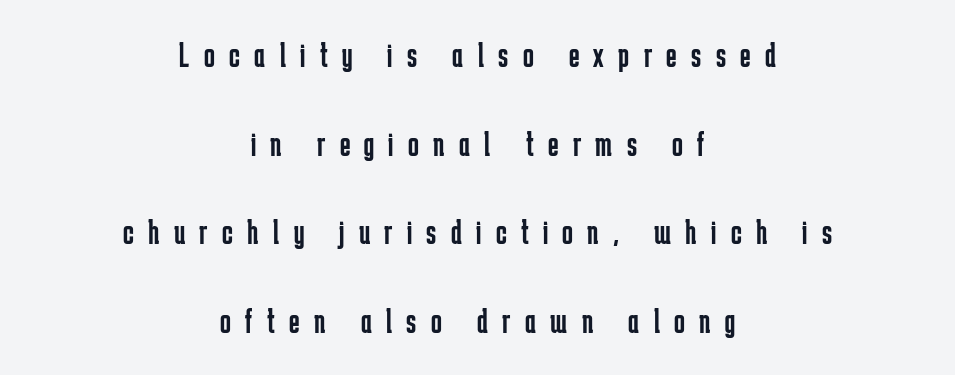
{"serif": "no", "italic": "no", "bold": "no", "weight": "regular", "width": "condensed", "stroke_contrast": "low", "x_height": "medium", "monospaced": "no", "underline": "no", "align": "center", "line_spacing": "loose", "line_spacing_ratio": 2.46, "letter_spacing": "wide", "letter_spacing_em": 0.4, "glyph_px": 36}
